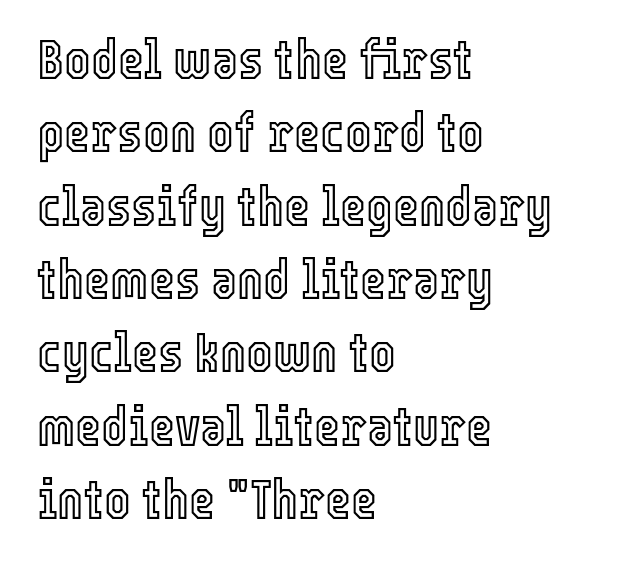
The image shows 56 px condensed type, upright; set left-aligned, normal line spacing (1.31x), normal letter spacing, not underlined; a medium x-height.
